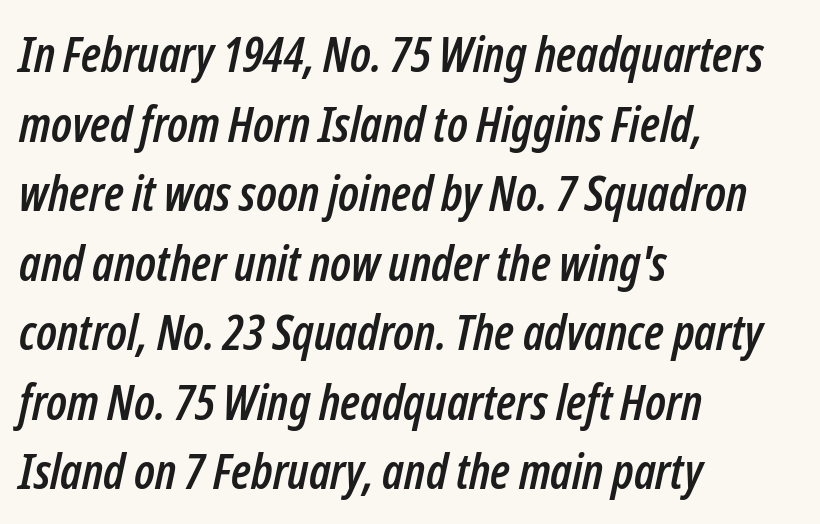
Q: Is the text italic (slanted)? A: Yes, it leans right by about 12 degrees.
Q: Is the text underlined? A: No.
Q: How is the paragraph aligned? A: Left-aligned.
Q: Is the spacing between letters normal or unusually wide? A: Normal.
Q: Is the spacing between lines tight, normal or loose? A: Normal.
Q: Width (condensed, normal, or wide)? A: Condensed.
Q: Stroke contrast? A: Low.
Q: x-height? A: Medium.
Q: Monospaced? A: No.
